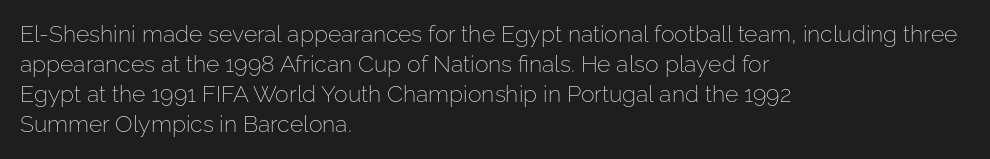
{"italic": "no", "bold": "no", "underline": "no", "align": "left", "line_spacing": "normal", "line_spacing_ratio": 1.31, "letter_spacing": "normal", "letter_spacing_em": 0.0, "glyph_px": 23}
